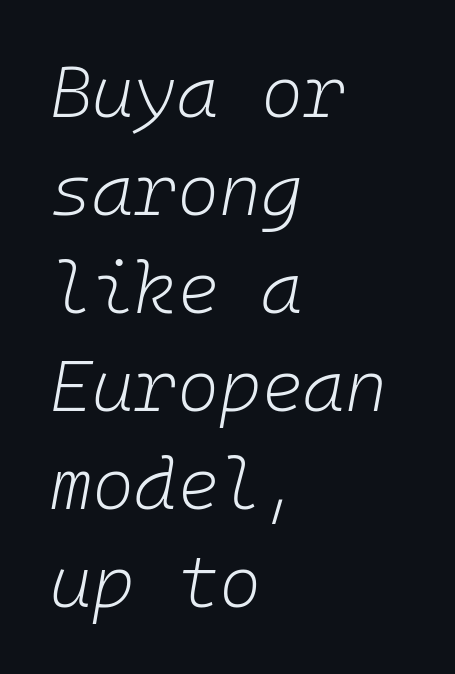
The image shows 72 px light type, italic (leaning right), monospaced; set left-aligned, normal line spacing (1.36x), normal letter spacing, not underlined; low stroke contrast and a medium x-height.
